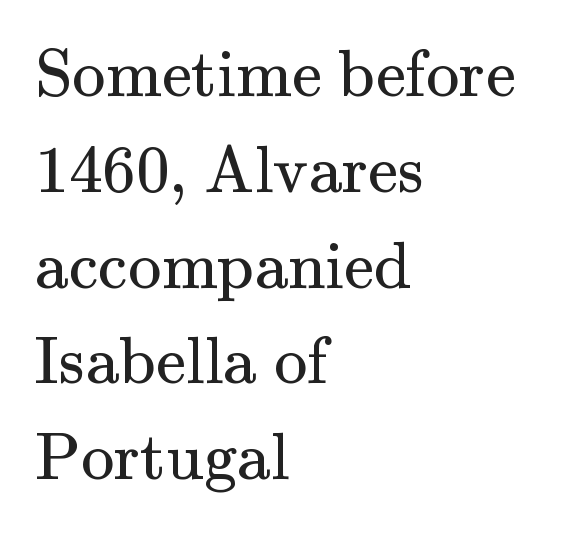
The image shows 67 px regular-weight serif type, upright; set left-aligned, normal line spacing (1.43x), normal letter spacing, not underlined; medium stroke contrast and a small x-height.
